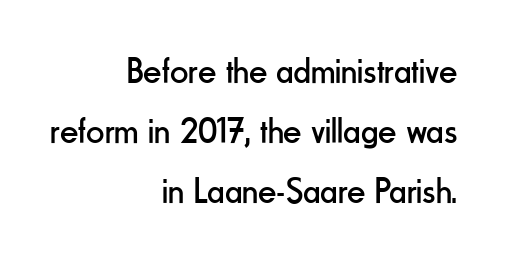
Q: Is the text bold? A: No.
Q: Is the text italic (slanted)? A: No, it is upright.
Q: Is the typeface a serif or a sans-serif typeface? A: Sans-serif.
Q: Is the text underlined? A: No.
Q: How is the paragraph aligned? A: Right-aligned.
Q: Is the spacing between letters normal or unusually wide? A: Normal.
Q: Is the spacing between lines tight, normal or loose? A: Normal.
Q: Width (condensed, normal, or wide)? A: Condensed.
Q: Stroke contrast? A: Low.
Q: x-height? A: Small.
Q: Monospaced? A: No.
